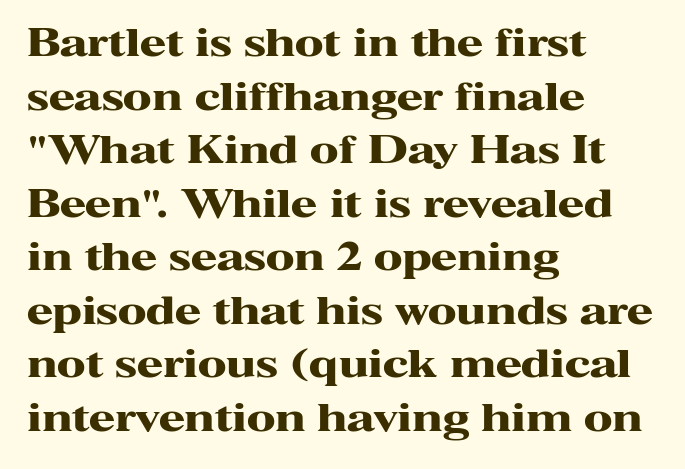
{"serif": "yes", "italic": "no", "bold": "yes", "weight": "heavy", "width": "wide", "stroke_contrast": "high", "x_height": "medium", "monospaced": "no", "underline": "no", "align": "left", "line_spacing": "normal", "line_spacing_ratio": 1.41, "letter_spacing": "normal", "letter_spacing_em": 0.0, "glyph_px": 38}
